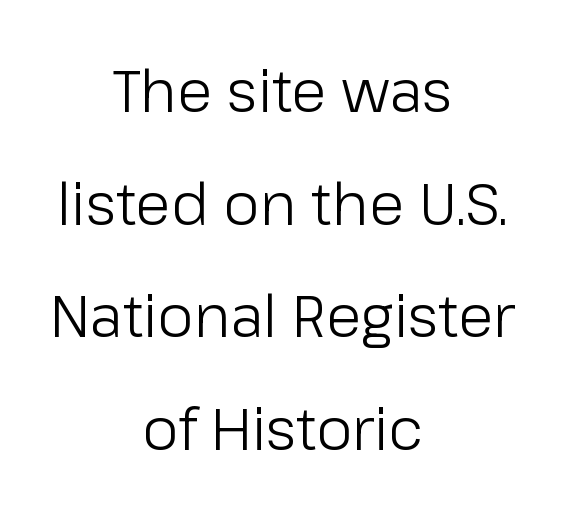
Q: Is the text bold? A: No.
Q: Is the text italic (slanted)? A: No, it is upright.
Q: Is the typeface a serif or a sans-serif typeface? A: Sans-serif.
Q: Is the text underlined? A: No.
Q: How is the paragraph aligned? A: Centered.
Q: Is the spacing between letters normal or unusually wide? A: Normal.
Q: Is the spacing between lines tight, normal or loose? A: Loose.
Q: Width (condensed, normal, or wide)? A: Normal.
Q: Stroke contrast? A: Low.
Q: x-height? A: Medium.
Q: Monospaced? A: No.
